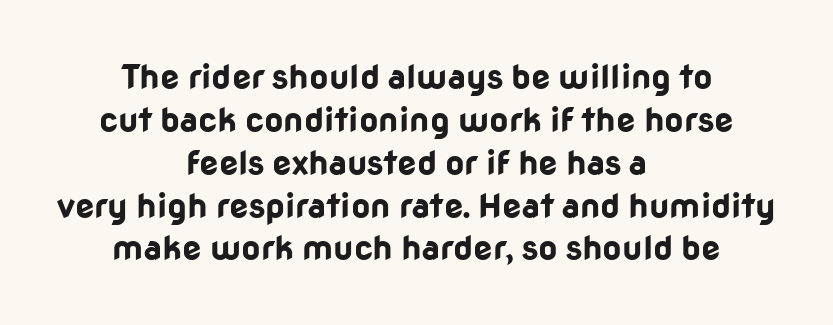
The image shows 34 px bold sans-serif type, upright; set centered, normal line spacing (1.26x), normal letter spacing, not underlined; low stroke contrast and a medium x-height.
